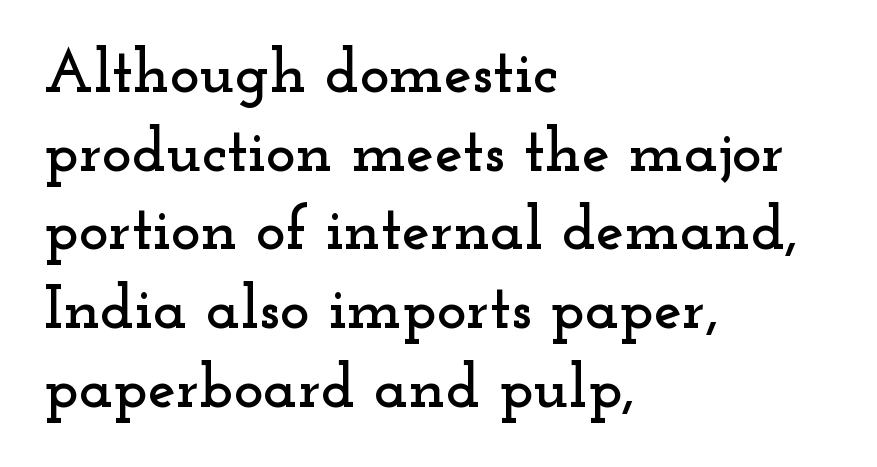
Q: Is the text italic (slanted)? A: No, it is upright.
Q: Is the typeface a serif or a sans-serif typeface? A: Serif.
Q: Is the text underlined? A: No.
Q: How is the paragraph aligned? A: Left-aligned.
Q: Is the spacing between letters normal or unusually wide? A: Normal.
Q: Is the spacing between lines tight, normal or loose? A: Normal.
Q: Width (condensed, normal, or wide)? A: Wide.
Q: Stroke contrast? A: Low.
Q: x-height? A: Small.
Q: Monospaced? A: No.
